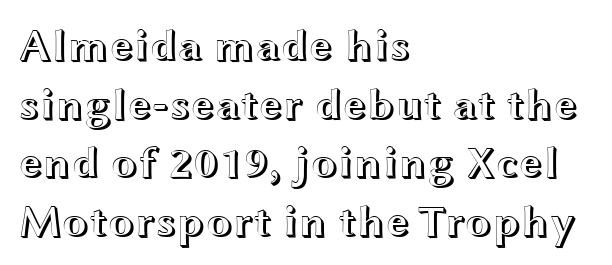
The image shows 44 px wide type, upright; set left-aligned, normal line spacing (1.33x), normal letter spacing, not underlined; a medium x-height.
